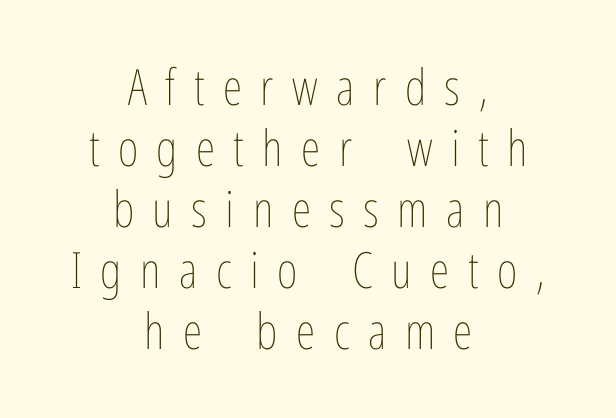
Q: Is the text bold? A: No.
Q: Is the text italic (slanted)? A: No, it is upright.
Q: Is the text underlined? A: No.
Q: How is the paragraph aligned? A: Centered.
Q: Is the spacing between letters normal or unusually wide? A: Unusually wide.
Q: Width (condensed, normal, or wide)? A: Condensed.
Q: Stroke contrast? A: Low.
Q: x-height? A: Medium.
Q: Monospaced? A: No.
